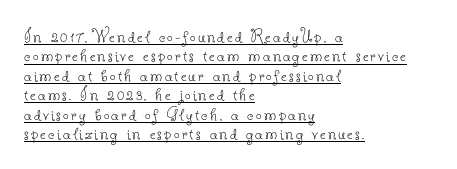
The image shows 20 px text type, upright; set left-aligned, tight line spacing (0.97x), underlined.
